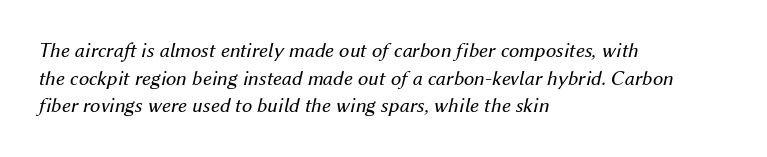
{"italic": "yes", "lean": "right", "slant_degrees": 12, "bold": "no", "underline": "no", "align": "left", "line_spacing": "normal", "line_spacing_ratio": 1.32, "letter_spacing": "normal", "letter_spacing_em": 0.0, "glyph_px": 21}
